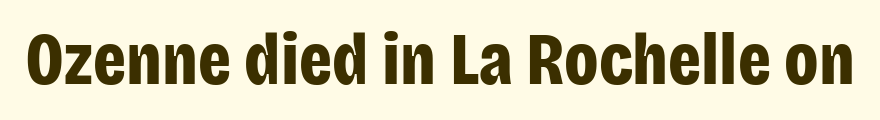
{"serif": "no", "italic": "no", "bold": "yes", "weight": "bold", "width": "condensed", "stroke_contrast": "low", "x_height": "large", "monospaced": "no", "underline": "no", "letter_spacing": "normal", "letter_spacing_em": 0.0, "glyph_px": 73}
